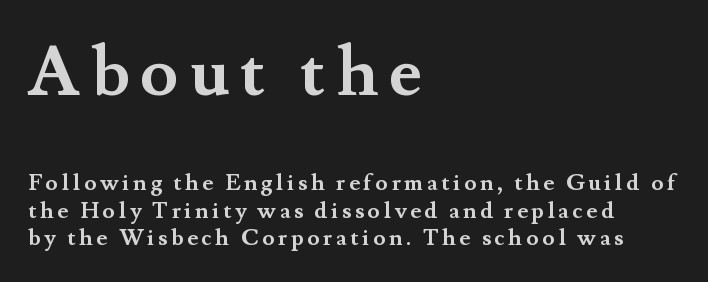
The ragged edge is on the right, which tells us the setting is flush left. A clean baseline with only descenders dipping below it. When letters stand straight like this, we call the style roman or upright. Weight check: bold — yes, fully. Size hierarchy here favors the leading block over the trailing one.
